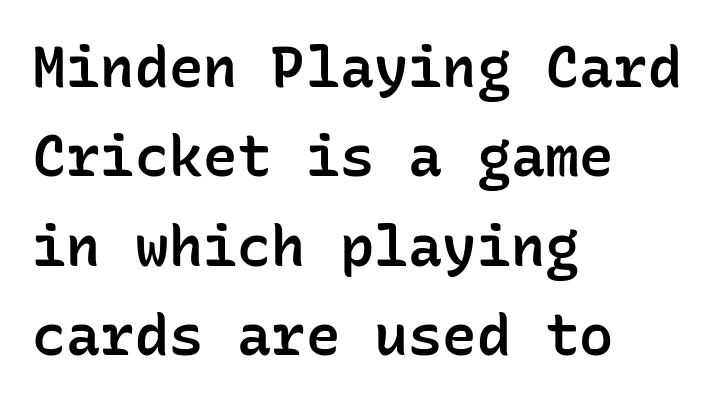
The image shows 57 px semibold sans-serif type, upright, monospaced; set left-aligned, normal line spacing (1.57x), normal letter spacing, not underlined; low stroke contrast and a medium x-height.
